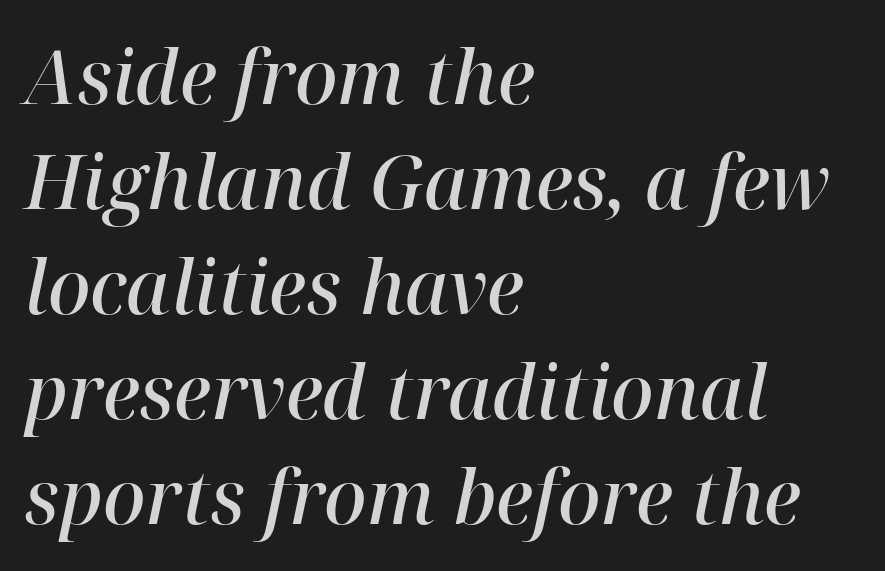
{"serif": "yes", "italic": "yes", "lean": "right", "slant_degrees": 12, "bold": "semi", "weight": "semibold", "width": "normal", "stroke_contrast": "high", "x_height": "medium", "monospaced": "no", "underline": "no", "align": "left", "line_spacing": "normal", "line_spacing_ratio": 1.42, "letter_spacing": "normal", "letter_spacing_em": 0.0, "glyph_px": 74}
